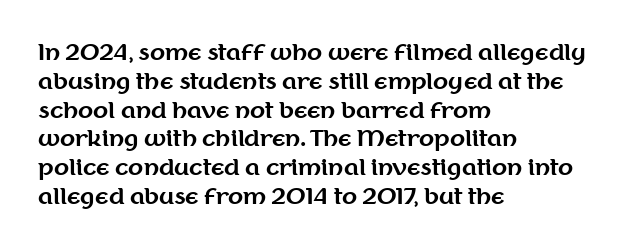
{"italic": "no", "bold": "yes", "underline": "no", "align": "left", "line_spacing": "normal", "line_spacing_ratio": 1.31, "letter_spacing": "normal", "letter_spacing_em": 0.0, "glyph_px": 22}
